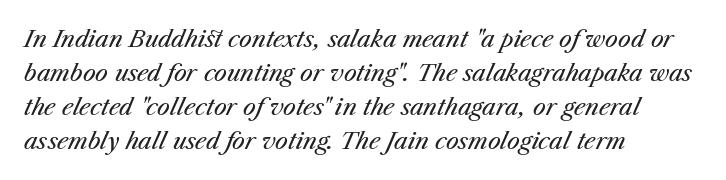
Q: Is the text bold? A: No.
Q: Is the text italic (slanted)? A: Yes, it leans right by about 23 degrees.
Q: Is the text underlined? A: No.
Q: How is the paragraph aligned? A: Left-aligned.
Q: Is the spacing between letters normal or unusually wide? A: Normal.
Q: Is the spacing between lines tight, normal or loose? A: Normal.
